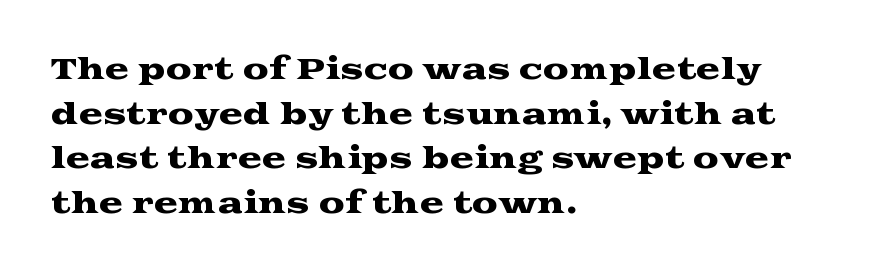
Q: Is the text italic (slanted)? A: No, it is upright.
Q: Is the typeface a serif or a sans-serif typeface? A: Serif.
Q: Is the text underlined? A: No.
Q: How is the paragraph aligned? A: Left-aligned.
Q: Is the spacing between letters normal or unusually wide? A: Normal.
Q: Is the spacing between lines tight, normal or loose? A: Normal.
Q: Width (condensed, normal, or wide)? A: Wide.
Q: Stroke contrast? A: Medium.
Q: x-height? A: Medium.
Q: Monospaced? A: No.
